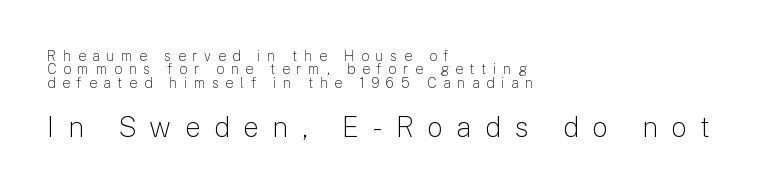
Q: Is the text bold? A: No.
Q: Is the text italic (slanted)? A: No, it is upright.
Q: Is the typeface a serif or a sans-serif typeface? A: Sans-serif.
Q: Is the text underlined? A: No.
Q: How is the paragraph aligned? A: Left-aligned.
Q: Is the spacing between letters normal or unusually wide? A: Unusually wide.
Q: Is the spacing between lines tight, normal or loose? A: Tight.
Q: Which block of text is set in a larger size, the first (top) or the second (bottom)? A: The second (bottom) one.
Q: Width (condensed, normal, or wide)? A: Normal.
Q: Stroke contrast? A: Low.
Q: x-height? A: Medium.
Q: Monospaced? A: No.
